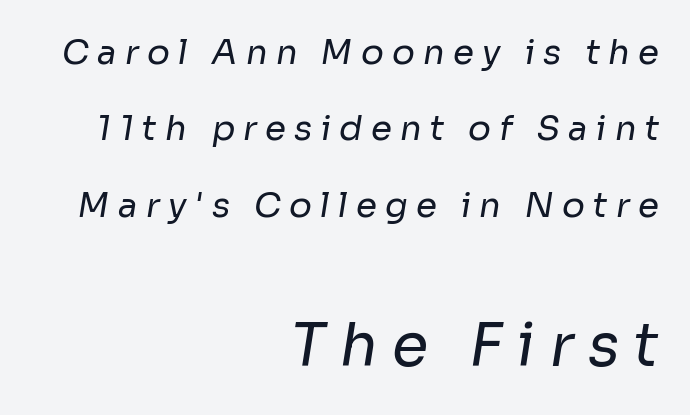
Q: Is the text bold? A: No.
Q: Is the typeface a serif or a sans-serif typeface? A: Sans-serif.
Q: Is the text underlined? A: No.
Q: How is the paragraph aligned? A: Right-aligned.
Q: Is the spacing between letters normal or unusually wide? A: Unusually wide.
Q: Is the spacing between lines tight, normal or loose? A: Loose.
Q: Which block of text is set in a larger size, the first (top) or the second (bottom)? A: The second (bottom) one.
Q: Width (condensed, normal, or wide)? A: Normal.
Q: Stroke contrast? A: Low.
Q: x-height? A: Medium.
Q: Monospaced? A: No.
